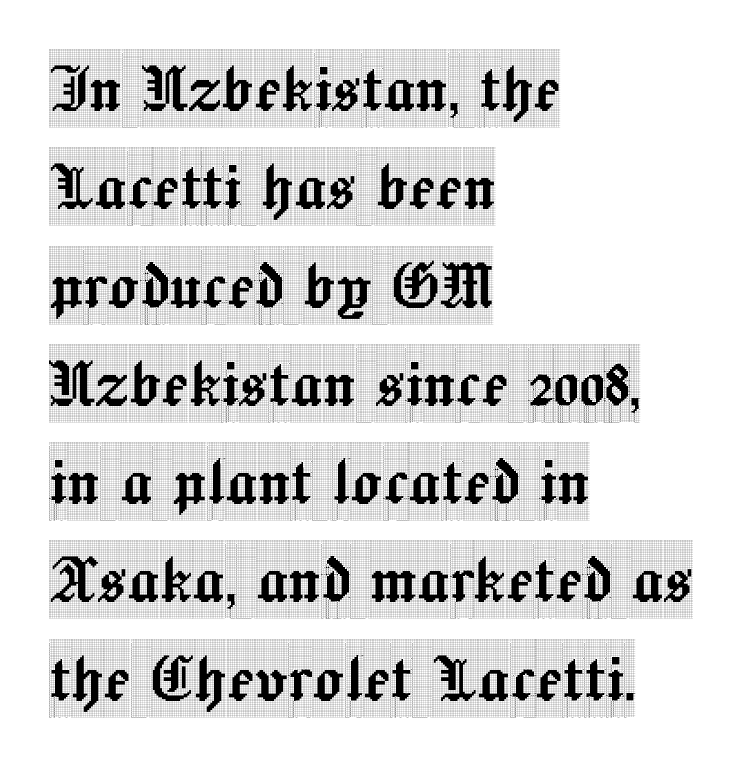
Q: Is the text italic (slanted)? A: No, it is upright.
Q: Is the typeface a serif or a sans-serif typeface? A: Serif.
Q: Is the text underlined? A: No.
Q: How is the paragraph aligned? A: Left-aligned.
Q: Is the spacing between letters normal or unusually wide? A: Normal.
Q: Is the spacing between lines tight, normal or loose? A: Normal.
Q: Width (condensed, normal, or wide)? A: Condensed.
Q: x-height? A: Large.
Q: Monospaced? A: No.
